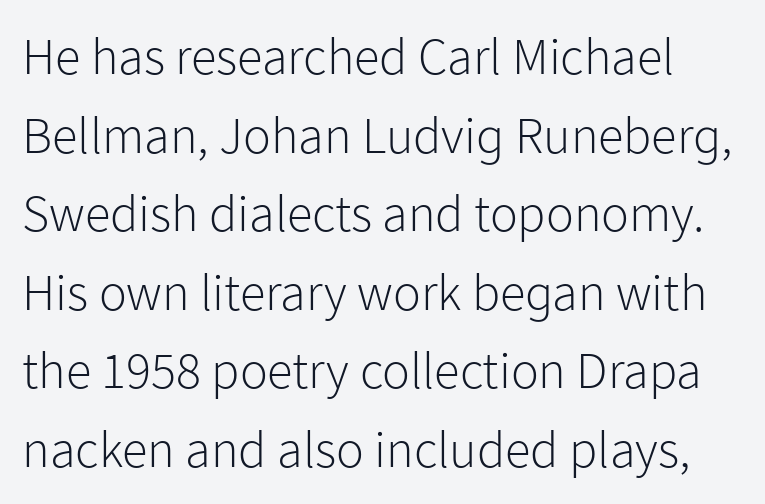
Note the varied advance widths — an 'i' is clearly narrower than an 'm'. Heft: none added — not bold. Posture: upright roman. In terms of letterspacing, this is plain default setting. The zone under the glyphs is completely vacant. The designer went with a sans here, leaving each stem footless.
